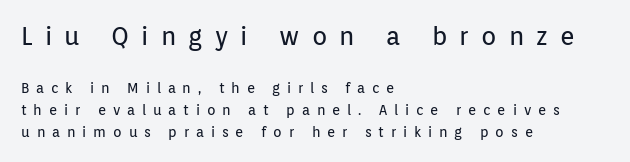
Q: Is the text bold? A: No.
Q: Is the text italic (slanted)? A: No, it is upright.
Q: Is the text underlined? A: No.
Q: How is the paragraph aligned? A: Left-aligned.
Q: Is the spacing between letters normal or unusually wide? A: Unusually wide.
Q: Is the spacing between lines tight, normal or loose? A: Normal.
Q: Which block of text is set in a larger size, the first (top) or the second (bottom)? A: The first (top) one.
